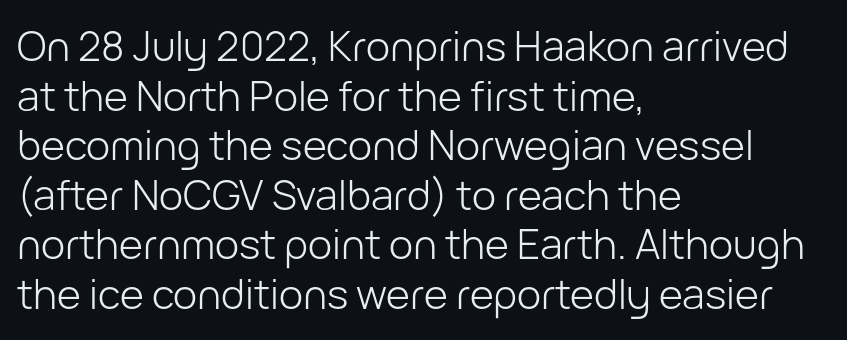
This is not heavy type; no bold has been used. Anything drawn beneath the words? Only blank space. Short and long lines alike share a common starting point at left. Notice how the stems are strictly vertical — no italics here.
